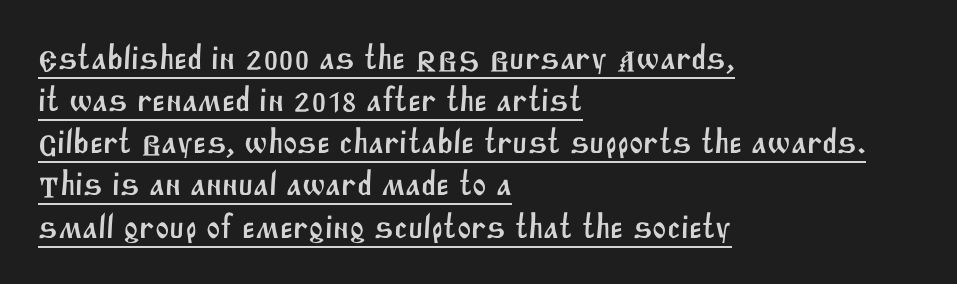
{"serif": "no", "width": "normal", "stroke_contrast": "medium", "x_height": "large", "monospaced": "no", "underline": "yes", "align": "left", "line_spacing_ratio": 1.24, "letter_spacing": "normal", "letter_spacing_em": 0.0, "glyph_px": 34}
